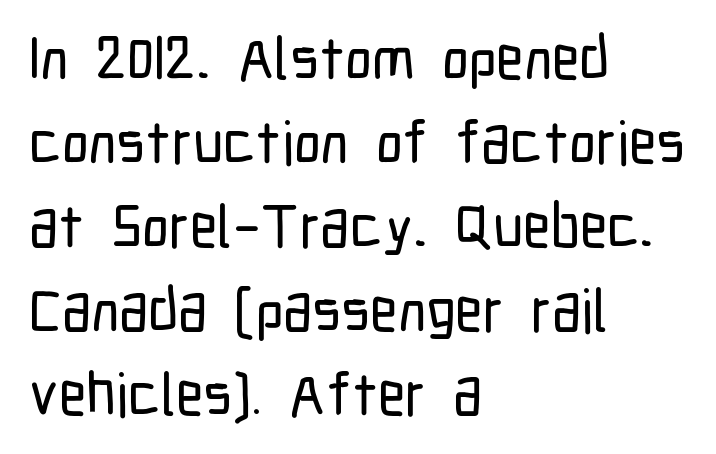
The image shows 60 px condensed sans-serif type, upright; set left-aligned, normal line spacing (1.4x), normal letter spacing, not underlined; low stroke contrast and a medium x-height.
